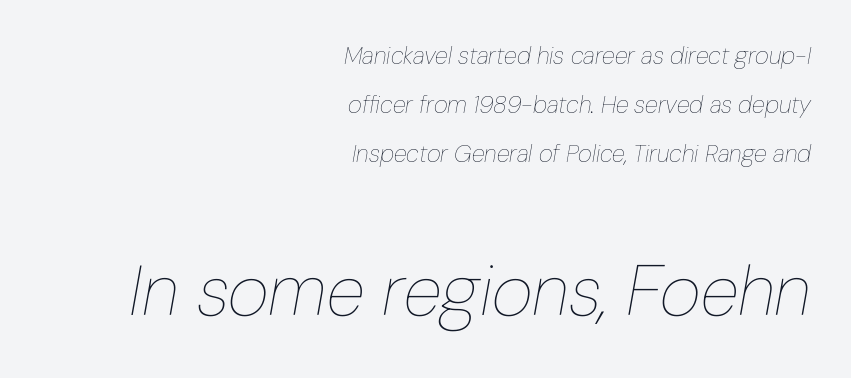
Q: Is the text bold? A: No.
Q: Is the text italic (slanted)? A: Yes, it leans right by about 10 degrees.
Q: Is the text underlined? A: No.
Q: How is the paragraph aligned? A: Right-aligned.
Q: Is the spacing between letters normal or unusually wide? A: Normal.
Q: Is the spacing between lines tight, normal or loose? A: Loose.
Q: Which block of text is set in a larger size, the first (top) or the second (bottom)? A: The second (bottom) one.
Q: Width (condensed, normal, or wide)? A: Condensed.
Q: Stroke contrast? A: Low.
Q: x-height? A: Medium.
Q: Monospaced? A: No.
